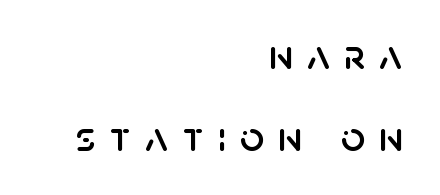
The image shows 43 px sans-serif type, upright; set right-aligned, loose line spacing (1.9x), unusually wide letter spacing (+0.32 em), not underlined; low stroke contrast and a large x-height.
